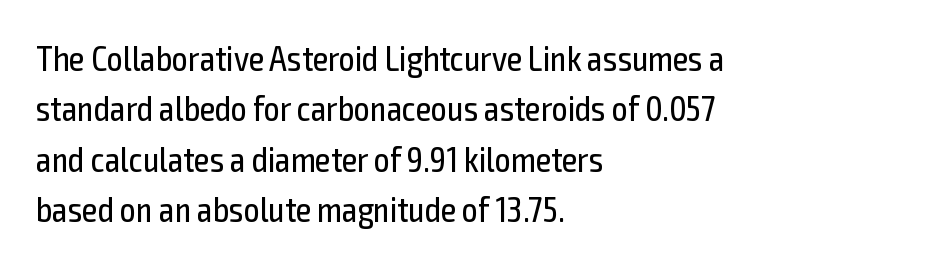
{"serif": "no", "italic": "no", "bold": "no", "weight": "regular", "width": "condensed", "x_height": "medium", "monospaced": "no", "underline": "no", "align": "left", "line_spacing": "normal", "line_spacing_ratio": 1.44, "letter_spacing": "normal", "letter_spacing_em": 0.0, "glyph_px": 35}
